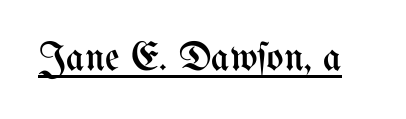
{"italic": "no", "bold": "no", "weight": "regular", "width": "condensed", "stroke_contrast": "medium", "x_height": "medium", "monospaced": "no", "underline": "yes", "letter_spacing": "normal", "letter_spacing_em": 0.0, "glyph_px": 40}
